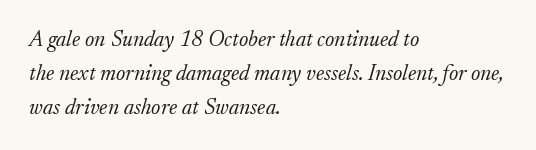
The image shows 22 px text type, italic (leaning right); set left-aligned, normal line spacing (1.55x), normal letter spacing, not underlined.
